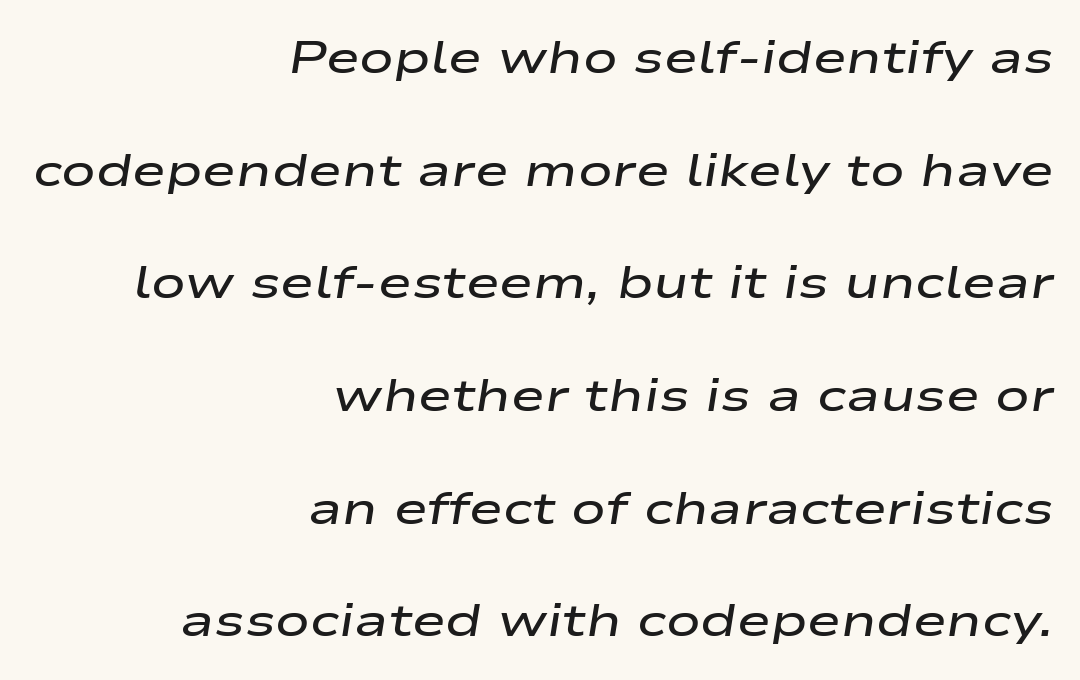
Q: Is the text bold? A: Semi-bold.
Q: Is the text italic (slanted)? A: Yes, it leans right by about 9 degrees.
Q: Is the text underlined? A: No.
Q: How is the paragraph aligned? A: Right-aligned.
Q: Is the spacing between letters normal or unusually wide? A: Normal.
Q: Is the spacing between lines tight, normal or loose? A: Loose.
Q: Width (condensed, normal, or wide)? A: Wide.
Q: Stroke contrast? A: Low.
Q: x-height? A: Medium.
Q: Monospaced? A: No.
